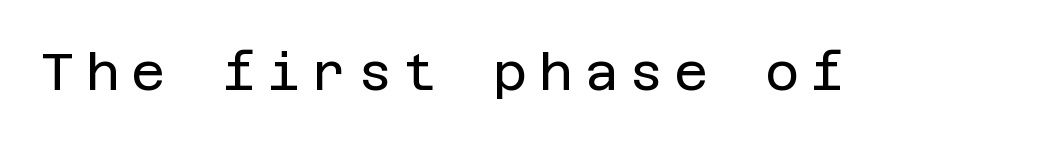
Q: Is the text bold? A: No.
Q: Is the text italic (slanted)? A: No, it is upright.
Q: Is the typeface a serif or a sans-serif typeface? A: Sans-serif.
Q: Is the text underlined? A: No.
Q: Is the spacing between letters normal or unusually wide? A: Unusually wide.
Q: Width (condensed, normal, or wide)? A: Normal.
Q: Stroke contrast? A: Low.
Q: x-height? A: Large.
